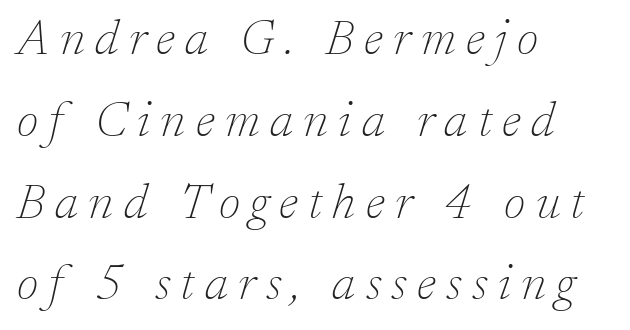
Q: Is the text bold? A: No.
Q: Is the text italic (slanted)? A: Yes, it leans right by about 17 degrees.
Q: Is the typeface a serif or a sans-serif typeface? A: Serif.
Q: Is the text underlined? A: No.
Q: How is the paragraph aligned? A: Left-aligned.
Q: Is the spacing between letters normal or unusually wide? A: Unusually wide.
Q: Is the spacing between lines tight, normal or loose? A: Normal.
Q: Width (condensed, normal, or wide)? A: Normal.
Q: Stroke contrast? A: Low.
Q: x-height? A: Medium.
Q: Monospaced? A: No.
